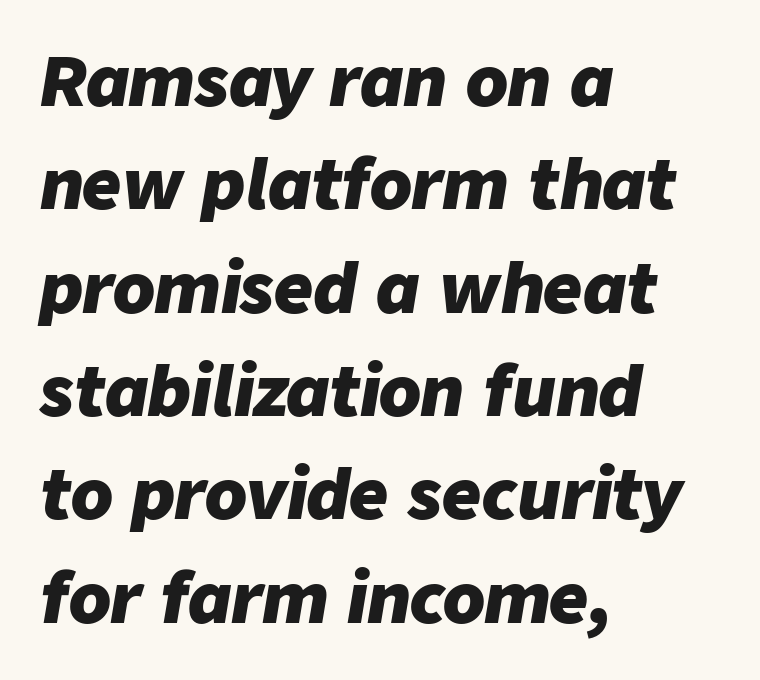
The image shows 68 px heavy type, italic (leaning right); set left-aligned, normal line spacing (1.52x), normal letter spacing, not underlined; low stroke contrast and a medium x-height.
